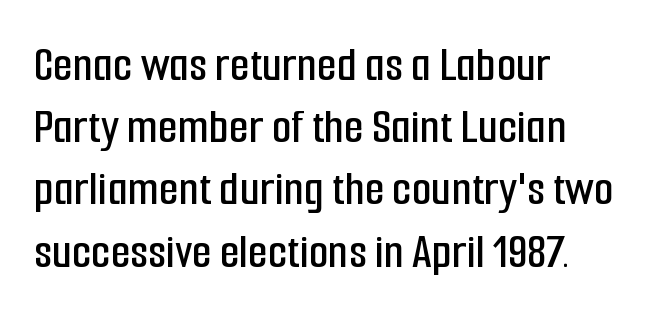
The image shows 51 px condensed sans-serif type, upright; set left-aligned, line spacing 1.22x, normal letter spacing, not underlined; low stroke contrast and a medium x-height.
